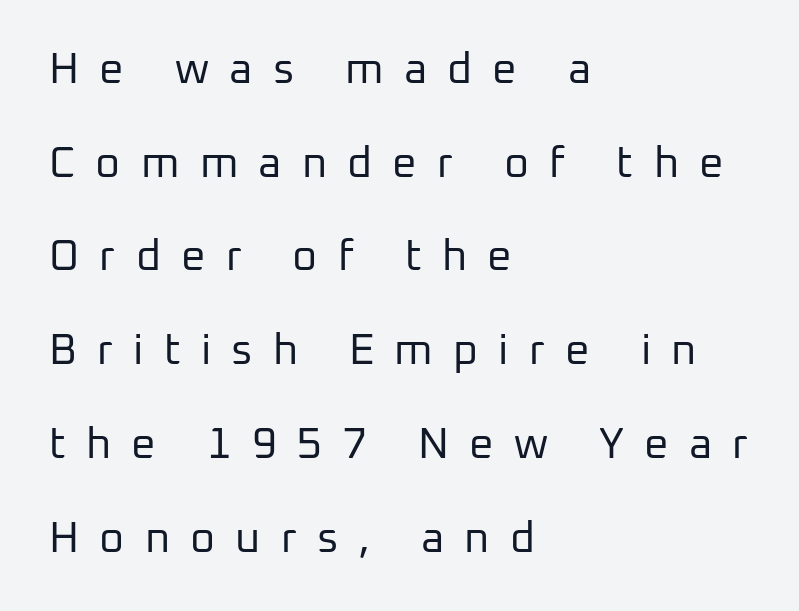
The image shows 43 px regular-weight sans-serif type, upright; set left-aligned, loose line spacing (2.18x), unusually wide letter spacing (+0.47 em), not underlined; low stroke contrast and a medium x-height.
